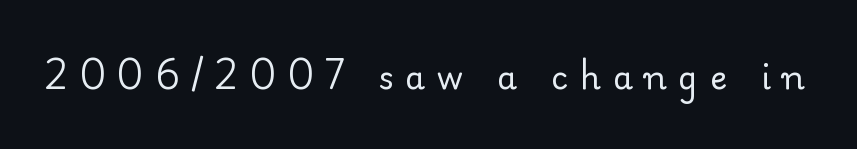
Stems here are at most as thick as an everyday book face. The letterforms stand isolated, each surrounded by extra space. Examine the stroke ends and you'll spot serifs. Words float on clear page, feet unadorned. Looks like regular typesetting: each glyph gets only the width it needs.
